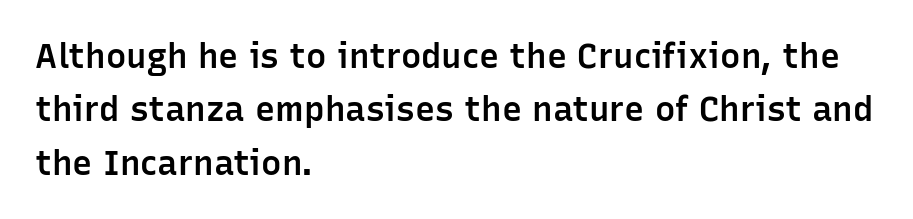
The image shows 34 px semibold sans-serif type, upright; set left-aligned, normal line spacing (1.57x), normal letter spacing, not underlined; low stroke contrast and a medium x-height.
